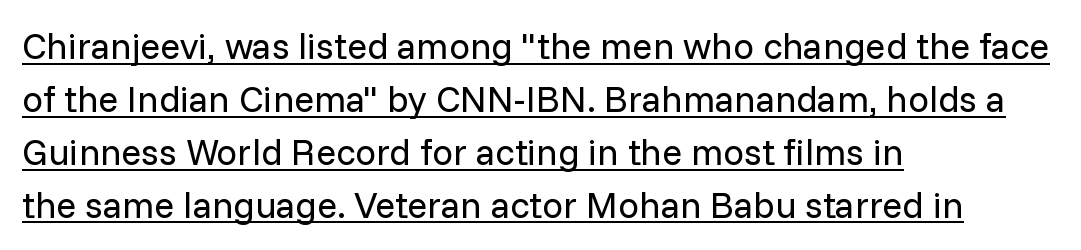
{"serif": "no", "italic": "no", "bold": "no", "weight": "regular", "width": "normal", "stroke_contrast": "low", "x_height": "medium", "monospaced": "no", "underline": "yes", "align": "left", "line_spacing": "normal", "line_spacing_ratio": 1.43, "letter_spacing": "normal", "letter_spacing_em": 0.0, "glyph_px": 37}
